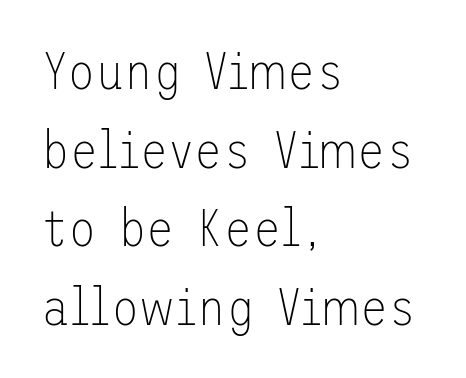
Q: Is the text bold? A: No.
Q: Is the text italic (slanted)? A: No, it is upright.
Q: Is the typeface a serif or a sans-serif typeface? A: Sans-serif.
Q: Is the text underlined? A: No.
Q: How is the paragraph aligned? A: Left-aligned.
Q: Is the spacing between letters normal or unusually wide? A: Normal.
Q: Is the spacing between lines tight, normal or loose? A: Normal.
Q: Width (condensed, normal, or wide)? A: Normal.
Q: Stroke contrast? A: Low.
Q: x-height? A: Medium.
